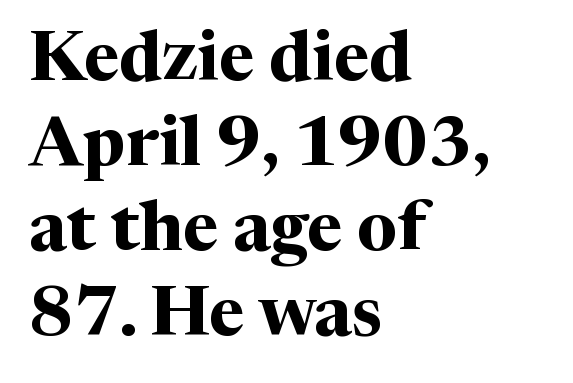
The image shows 69 px bold serif type, upright; set left-aligned, line spacing 1.23x, normal letter spacing, not underlined; medium stroke contrast and a medium x-height.
